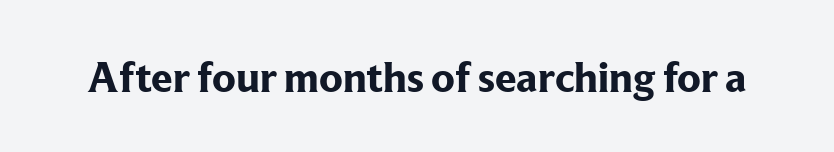
Q: Is the text bold? A: Yes.
Q: Is the text italic (slanted)? A: No, it is upright.
Q: Is the typeface a serif or a sans-serif typeface? A: Serif.
Q: Is the text underlined? A: No.
Q: Is the spacing between letters normal or unusually wide? A: Normal.
Q: Width (condensed, normal, or wide)? A: Normal.
Q: Stroke contrast? A: Low.
Q: x-height? A: Medium.
Q: Monospaced? A: No.
